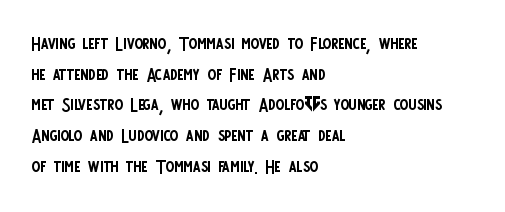
Q: Is the text bold? A: No.
Q: Is the text italic (slanted)? A: No, it is upright.
Q: Is the text underlined? A: No.
Q: How is the paragraph aligned? A: Left-aligned.
Q: Is the spacing between letters normal or unusually wide? A: Normal.
